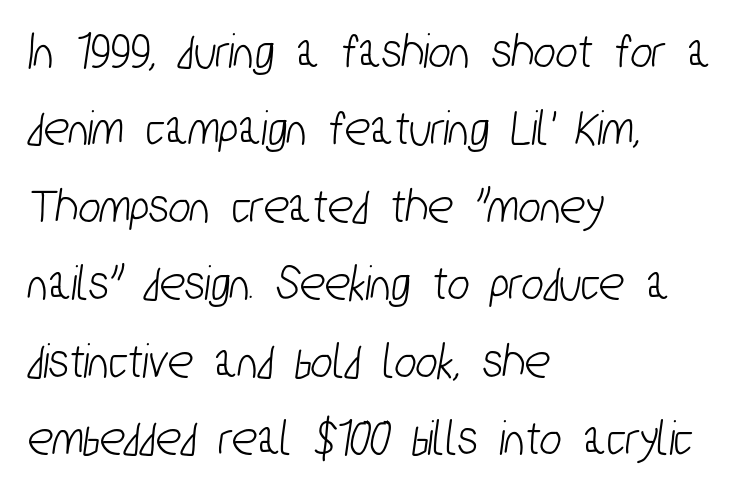
Looks like regular typesetting: each glyph gets only the width it needs. A bare baseline throughout the passage. Look at the bottom of the vertical strokes: they stop flat, with no serifs. Each new line begins a customary step beneath the previous one.
